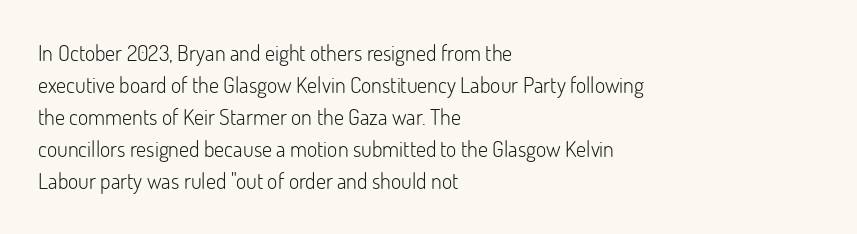
Q: Is the text bold? A: No.
Q: Is the text italic (slanted)? A: No, it is upright.
Q: Is the text underlined? A: No.
Q: How is the paragraph aligned? A: Left-aligned.
Q: Is the spacing between letters normal or unusually wide? A: Normal.
Q: Is the spacing between lines tight, normal or loose? A: Normal.
